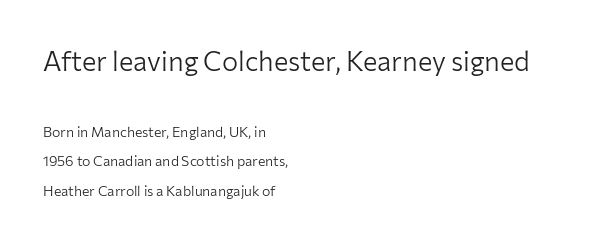
{"italic": "no", "bold": "no", "underline": "no", "align": "left", "line_spacing": "loose", "line_spacing_ratio": 2.11, "letter_spacing": "normal", "letter_spacing_em": 0.0, "larger_block": "first", "size_ratio": 1.93, "glyph_px": 27}
